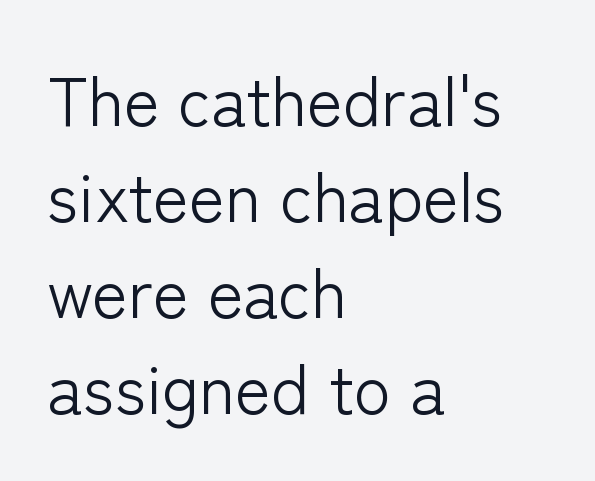
{"serif": "no", "italic": "no", "bold": "no", "weight": "light", "width": "normal", "stroke_contrast": "low", "x_height": "medium", "monospaced": "no", "underline": "no", "align": "left", "line_spacing": "normal", "line_spacing_ratio": 1.41, "letter_spacing": "normal", "letter_spacing_em": 0.0, "glyph_px": 68}
